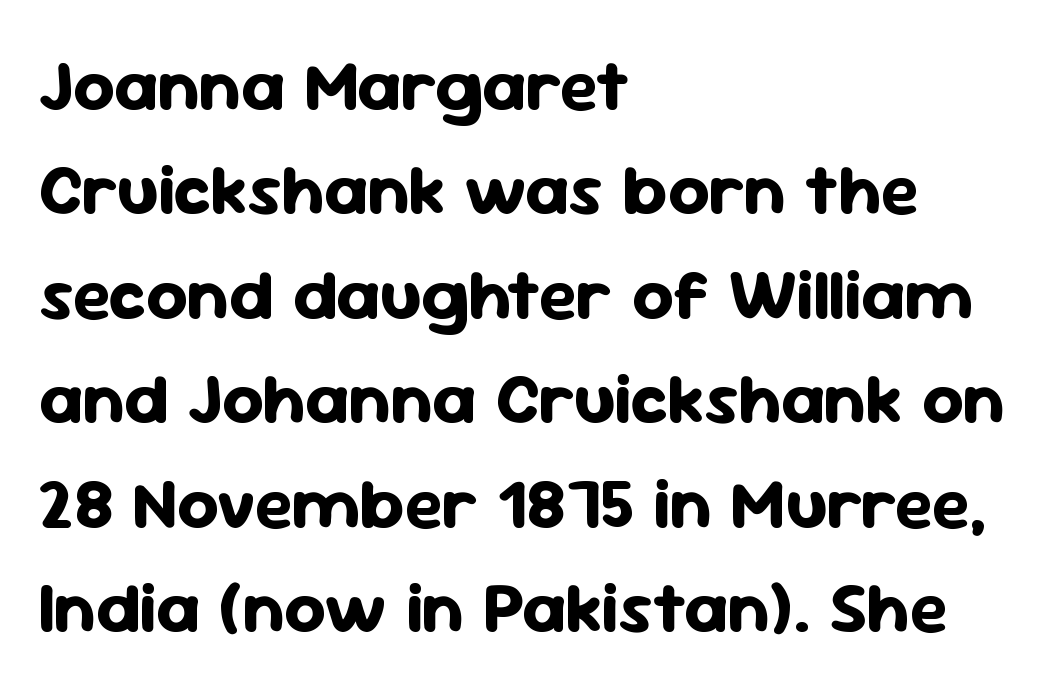
The image shows 72 px bold sans-serif type, upright; set left-aligned, normal line spacing (1.45x), normal letter spacing, not underlined; low stroke contrast and a medium x-height.
